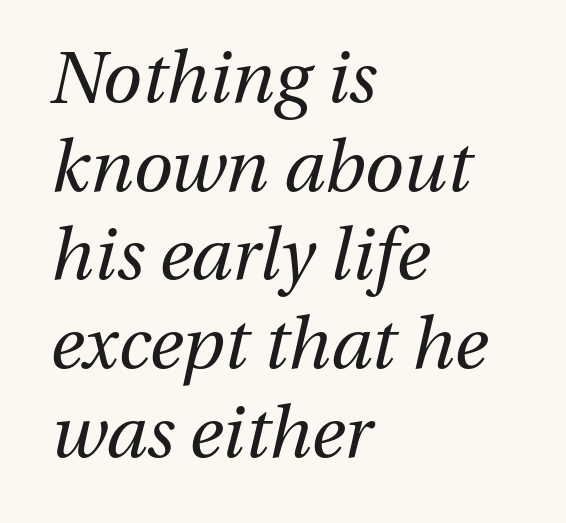
Italic: yes, the glyphs are oblique. The passage is arranged the way most books set body copy — flush left. Nothing unusual about the tracking: characters are spaced as the font intends. Line spacing here is normal. The letters look calm and open, with moderate or lighter stems.
